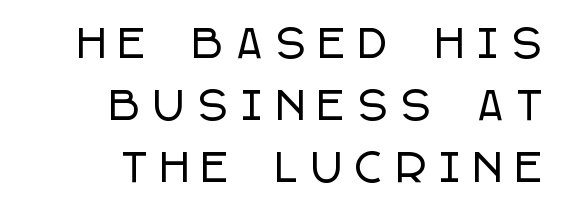
The face used here is proportionally spaced, like ordinary book or web type. To sum up the face: it is a sans, with no serifs. Teacher's note: observe the even right margin — that is flush-right alignment. Horizontal bands of white between lines are of average thickness. The lettering holds an erect, upright posture throughout. Honestly, the letter spacing is so wide it's the main thing you notice.
